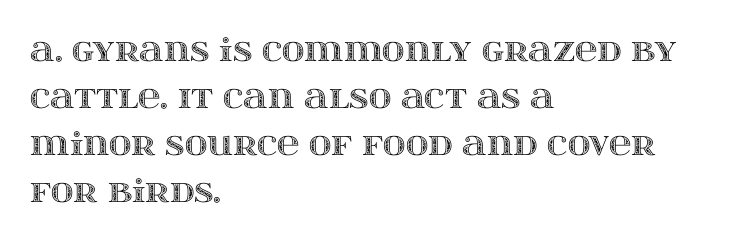
The image shows 31 px wide type, upright; set left-aligned, normal line spacing (1.52x), normal letter spacing, not underlined; a large x-height.
